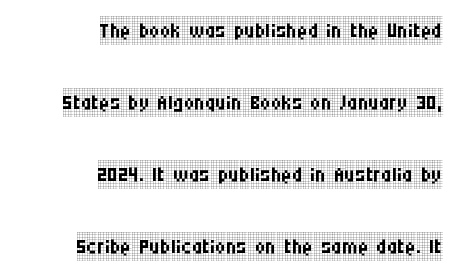
{"serif": "yes", "italic": "no", "bold": "no", "weight": "regular", "width": "condensed", "stroke_contrast": "low", "x_height": "large", "monospaced": "no", "underline": "no", "align": "right", "line_spacing": "loose", "line_spacing_ratio": 2.48, "letter_spacing": "normal", "letter_spacing_em": 0.0, "glyph_px": 29}
